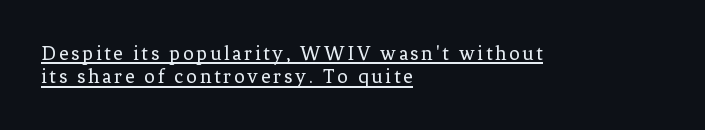
Is the block centered? No — it sits flush against the left margin. No italicization has been applied; the sample stays upright. Heft: none added — not bold. Each line of the rendering has a horizontal stroke beneath the glyphs.
